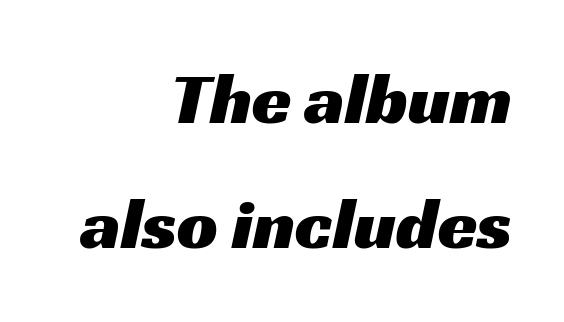
The image shows 72 px wide sans-serif type; set right-aligned, line spacing 1.74x, normal letter spacing, not underlined; medium stroke contrast and a medium x-height.
